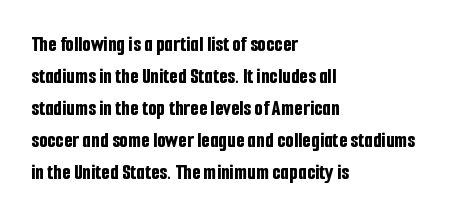
Students, observe: this is what conventionally led text looks like. Ascenders rise straight up at ninety degrees. Pretty heavy lettering here — definitely bold. The words here are not underlined.
